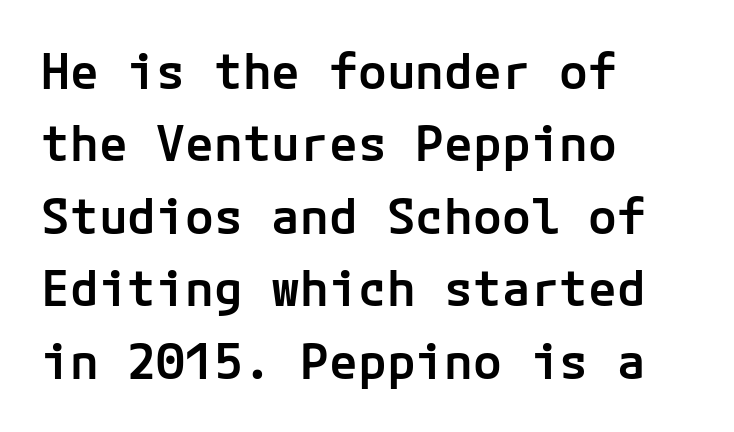
{"serif": "no", "italic": "no", "bold": "semi", "weight": "semibold", "width": "normal", "stroke_contrast": "low", "x_height": "medium", "underline": "no", "align": "left", "line_spacing": "normal", "line_spacing_ratio": 1.51, "letter_spacing": "normal", "letter_spacing_em": 0.0, "glyph_px": 48}
